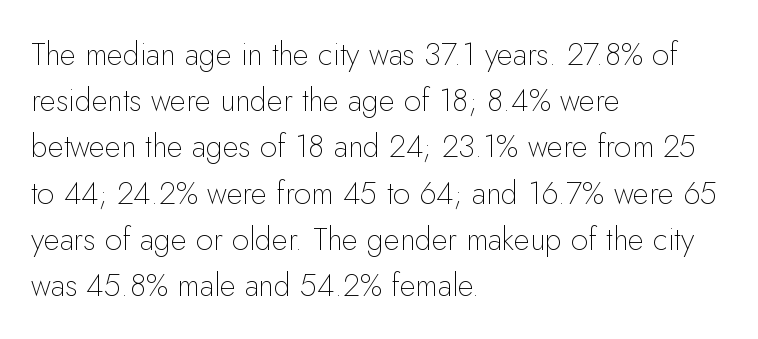
{"serif": "no", "italic": "no", "bold": "no", "weight": "thin", "width": "normal", "stroke_contrast": "low", "x_height": "small", "monospaced": "no", "underline": "no", "align": "left", "line_spacing": "normal", "line_spacing_ratio": 1.49, "letter_spacing": "normal", "letter_spacing_em": 0.0, "glyph_px": 31}
